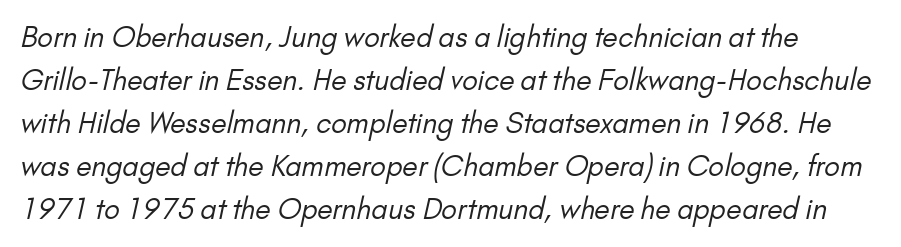
Q: Is the text bold? A: No.
Q: Is the typeface a serif or a sans-serif typeface? A: Sans-serif.
Q: Is the text underlined? A: No.
Q: Is the spacing between letters normal or unusually wide? A: Normal.
Q: Is the spacing between lines tight, normal or loose? A: Normal.
Q: Width (condensed, normal, or wide)? A: Normal.
Q: Stroke contrast? A: Low.
Q: x-height? A: Small.
Q: Monospaced? A: No.
